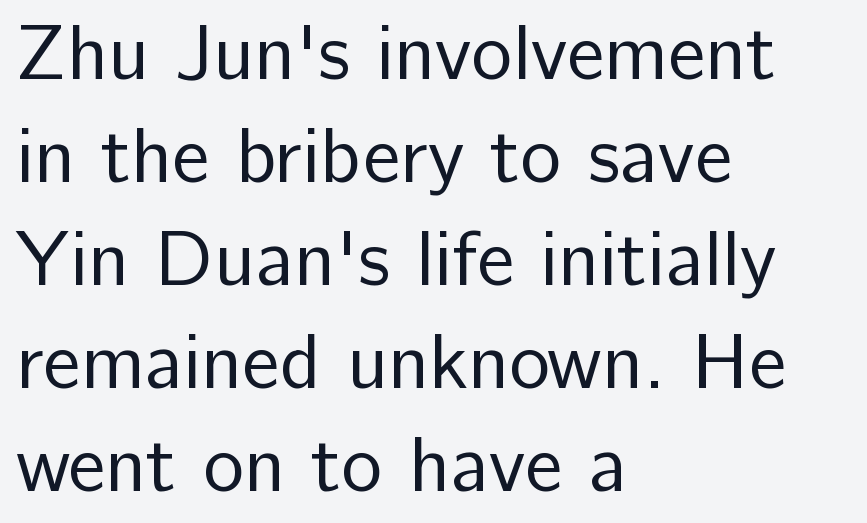
The image shows 78 px regular-weight sans-serif type, upright; set left-aligned, normal line spacing (1.32x), normal letter spacing, not underlined; low stroke contrast and a medium x-height.
